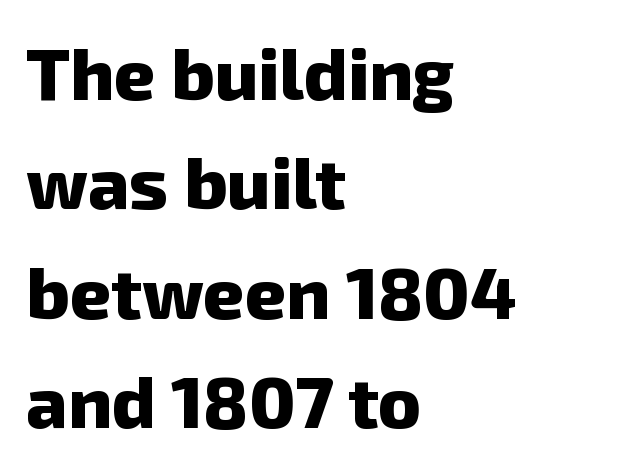
Q: Is the text bold? A: Yes.
Q: Is the typeface a serif or a sans-serif typeface? A: Sans-serif.
Q: Is the text underlined? A: No.
Q: How is the paragraph aligned? A: Left-aligned.
Q: Is the spacing between letters normal or unusually wide? A: Normal.
Q: Is the spacing between lines tight, normal or loose? A: Normal.
Q: Width (condensed, normal, or wide)? A: Normal.
Q: Stroke contrast? A: Low.
Q: x-height? A: Medium.
Q: Monospaced? A: No.
